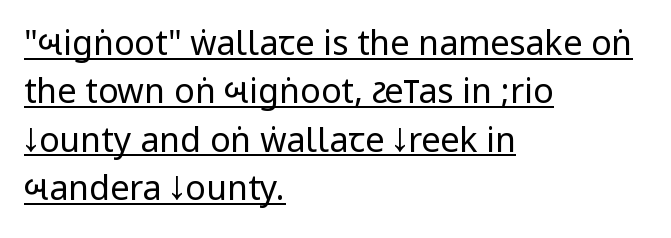
Q: Is the text bold? A: No.
Q: Is the text italic (slanted)? A: No, it is upright.
Q: Is the typeface a serif or a sans-serif typeface? A: Sans-serif.
Q: Is the text underlined? A: Yes.
Q: How is the paragraph aligned? A: Left-aligned.
Q: Is the spacing between letters normal or unusually wide? A: Normal.
Q: Is the spacing between lines tight, normal or loose? A: Normal.
Q: Width (condensed, normal, or wide)? A: Condensed.
Q: Stroke contrast? A: Low.
